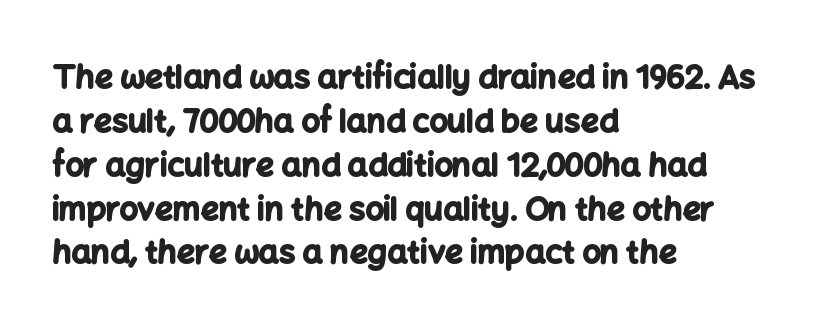
{"serif": "no", "italic": "no", "bold": "yes", "weight": "bold", "width": "normal", "stroke_contrast": "low", "x_height": "medium", "monospaced": "no", "underline": "no", "align": "left", "line_spacing": "normal", "line_spacing_ratio": 1.37, "letter_spacing": "normal", "letter_spacing_em": 0.0, "glyph_px": 32}
